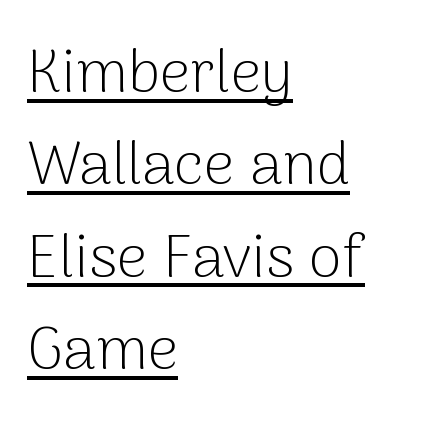
The image shows 60 px light sans-serif type, upright; set left-aligned, normal line spacing (1.54x), normal letter spacing, underlined; low stroke contrast and a medium x-height.
